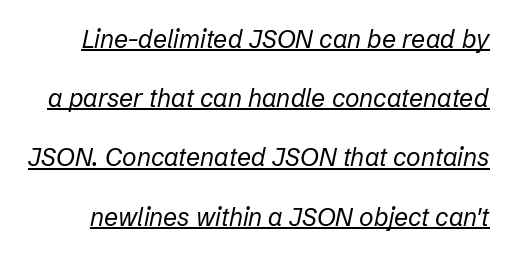
{"italic": "yes", "lean": "right", "slant_degrees": 12, "bold": "no", "underline": "yes", "line_spacing": "loose", "line_spacing_ratio": 2.37, "letter_spacing": "normal", "letter_spacing_em": 0.0, "glyph_px": 25}
